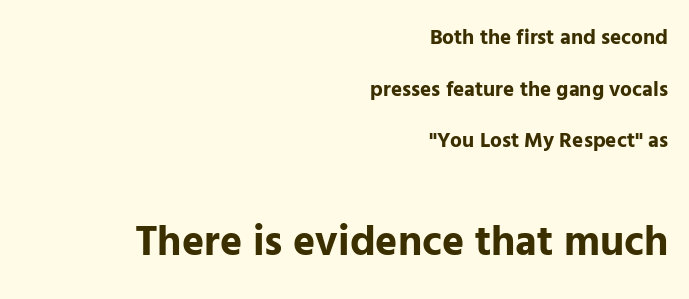
The image shows 42 px bold sans-serif type, upright; set right-aligned, loose line spacing (2.46x), normal letter spacing, not underlined; the second (bottom) block is 2.0x larger; low stroke contrast and a medium x-height.
